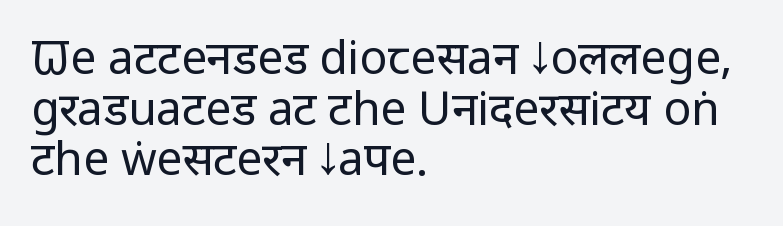
The image shows 46 px regular-weight, condensed sans-serif type, upright; set left-aligned, tight line spacing (1.1x), normal letter spacing, not underlined; low stroke contrast and a large x-height.
